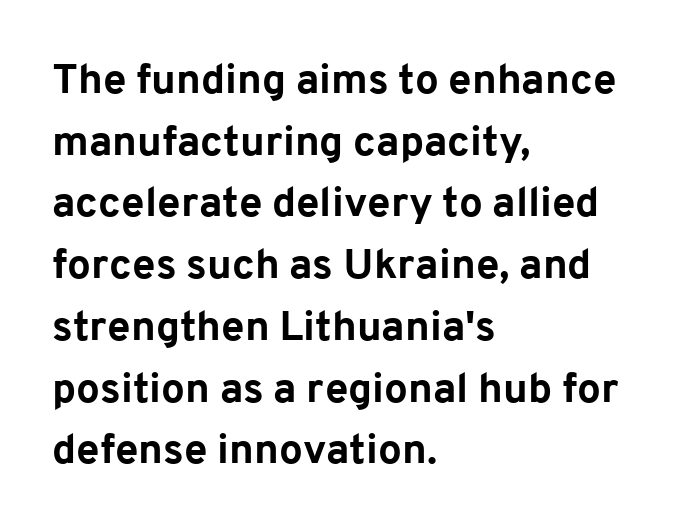
The image shows 42 px bold sans-serif type, upright; set left-aligned, normal line spacing (1.47x), normal letter spacing, not underlined; low stroke contrast and a medium x-height.
